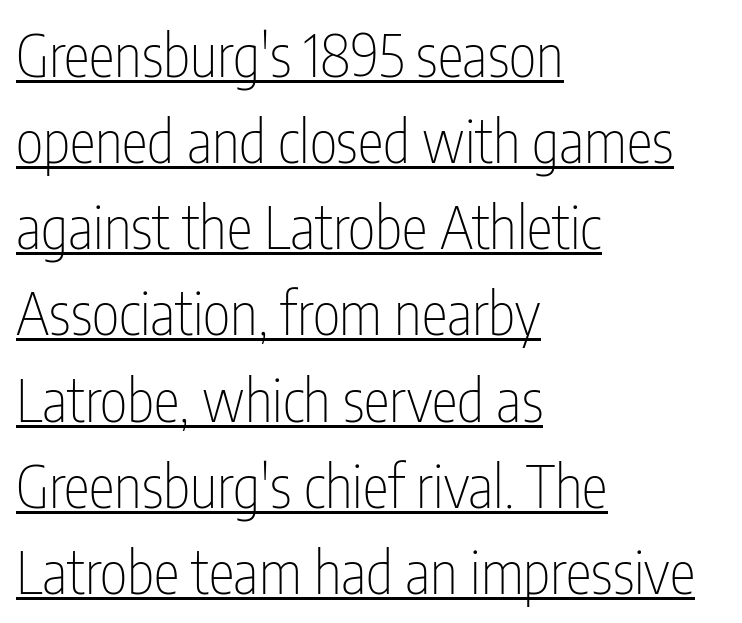
{"serif": "no", "italic": "no", "bold": "no", "weight": "thin", "width": "condensed", "stroke_contrast": "low", "x_height": "medium", "monospaced": "no", "underline": "yes", "align": "left", "line_spacing": "normal", "line_spacing_ratio": 1.46, "letter_spacing": "normal", "letter_spacing_em": 0.0, "glyph_px": 59}
